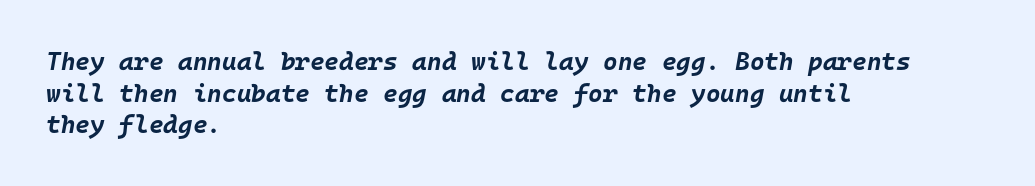
Q: Is the text bold? A: Yes.
Q: Is the text italic (slanted)? A: Yes, it leans right by about 10 degrees.
Q: Is the text underlined? A: No.
Q: How is the paragraph aligned? A: Left-aligned.
Q: Is the spacing between letters normal or unusually wide? A: Normal.
Q: Is the spacing between lines tight, normal or loose? A: Normal.
